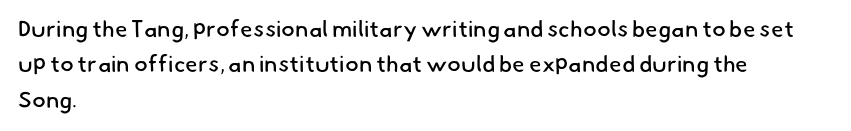
The image shows 23 px text type; set left-aligned, normal line spacing (1.54x), normal letter spacing, not underlined.
